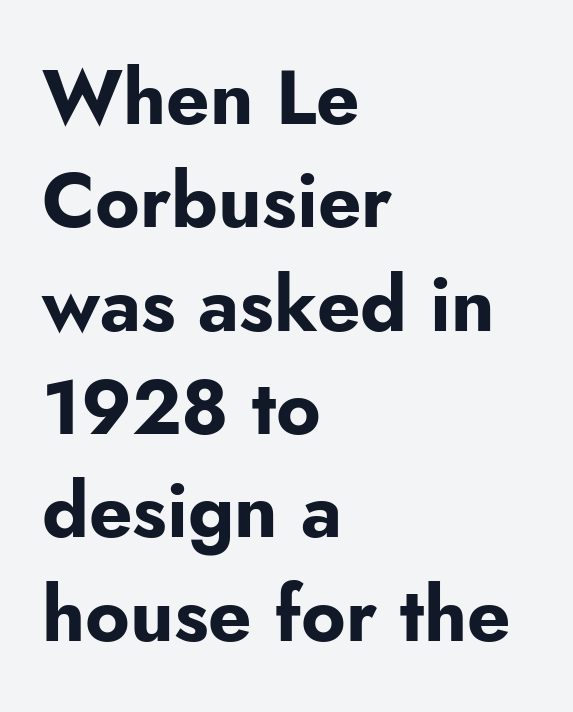
{"serif": "no", "italic": "no", "bold": "yes", "weight": "bold", "width": "normal", "stroke_contrast": "low", "x_height": "small", "monospaced": "no", "underline": "no", "align": "left", "line_spacing": "normal", "line_spacing_ratio": 1.36, "letter_spacing": "normal", "letter_spacing_em": 0.0, "glyph_px": 76}
